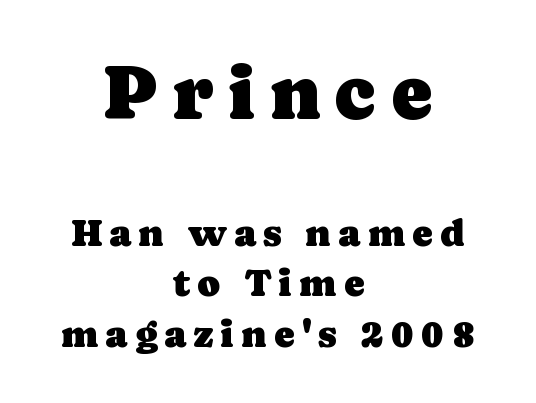
Q: Is the text italic (slanted)? A: No, it is upright.
Q: Is the typeface a serif or a sans-serif typeface? A: Serif.
Q: Is the text underlined? A: No.
Q: How is the paragraph aligned? A: Centered.
Q: Is the spacing between lines tight, normal or loose? A: Normal.
Q: Which block of text is set in a larger size, the first (top) or the second (bottom)? A: The first (top) one.
Q: Width (condensed, normal, or wide)? A: Normal.
Q: Stroke contrast? A: Low.
Q: x-height? A: Medium.
Q: Monospaced? A: No.
